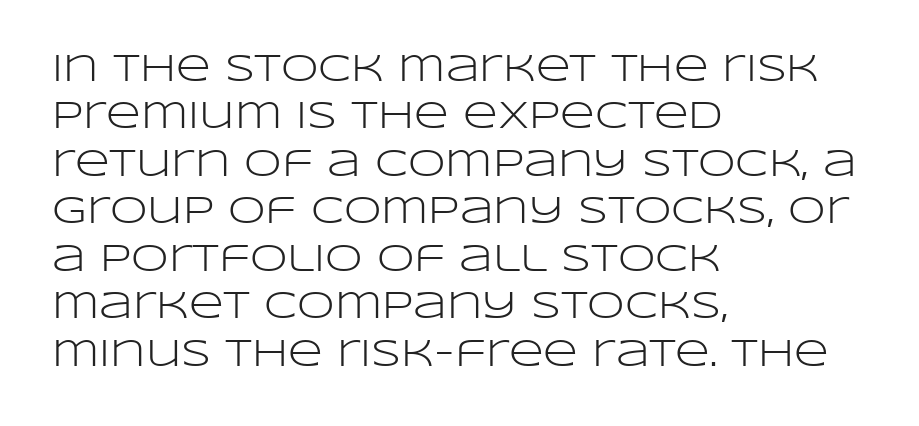
{"serif": "no", "italic": "no", "bold": "no", "weight": "light", "width": "wide", "stroke_contrast": "low", "x_height": "large", "monospaced": "no", "underline": "no", "align": "left", "line_spacing": "normal", "line_spacing_ratio": 1.25, "letter_spacing": "normal", "letter_spacing_em": 0.0, "glyph_px": 38}
